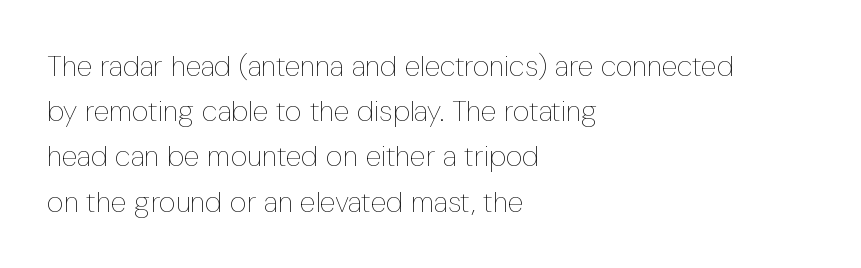
Q: Is the text bold? A: No.
Q: Is the text italic (slanted)? A: No, it is upright.
Q: Is the text underlined? A: No.
Q: How is the paragraph aligned? A: Left-aligned.
Q: Is the spacing between letters normal or unusually wide? A: Normal.
Q: Is the spacing between lines tight, normal or loose? A: Normal.
Q: Width (condensed, normal, or wide)? A: Condensed.
Q: Stroke contrast? A: Low.
Q: x-height? A: Medium.
Q: Monospaced? A: No.
